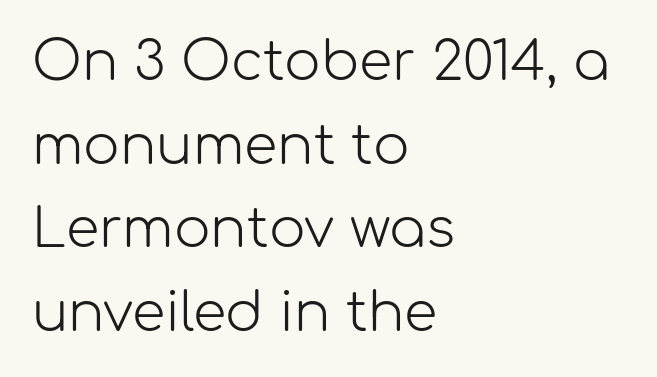
Ink coverage per letter is moderate at most. Each row of text sits above clean, open space. Leading matches the norm, producing a regular column. One-word summary of the alignment: left. Note the varied advance widths — an 'i' is clearly narrower than an 'm'. Posture: upright roman.
